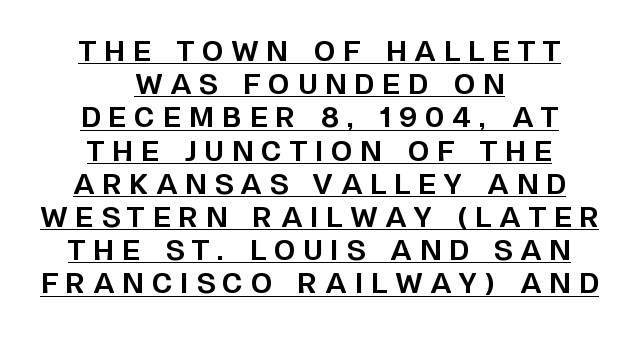
Q: Is the text bold? A: Yes.
Q: Is the text italic (slanted)? A: No, it is upright.
Q: Is the text underlined? A: Yes.
Q: How is the paragraph aligned? A: Centered.
Q: Is the spacing between letters normal or unusually wide? A: Unusually wide.
